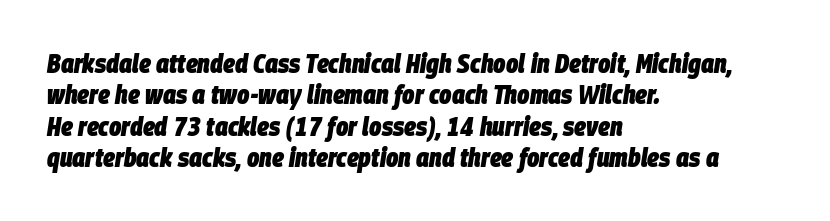
Q: Is the text bold? A: Yes.
Q: Is the text italic (slanted)? A: Yes, it leans right by about 9 degrees.
Q: Is the text underlined? A: No.
Q: How is the paragraph aligned? A: Left-aligned.
Q: Is the spacing between letters normal or unusually wide? A: Normal.
